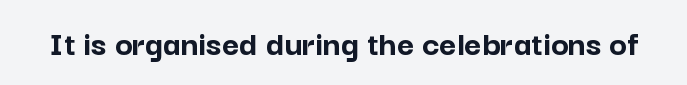
Q: Is the text bold? A: Yes.
Q: Is the text italic (slanted)? A: No, it is upright.
Q: Is the typeface a serif or a sans-serif typeface? A: Sans-serif.
Q: Is the text underlined? A: No.
Q: Is the spacing between letters normal or unusually wide? A: Normal.
Q: Width (condensed, normal, or wide)? A: Normal.
Q: Stroke contrast? A: Low.
Q: x-height? A: Medium.
Q: Monospaced? A: No.
